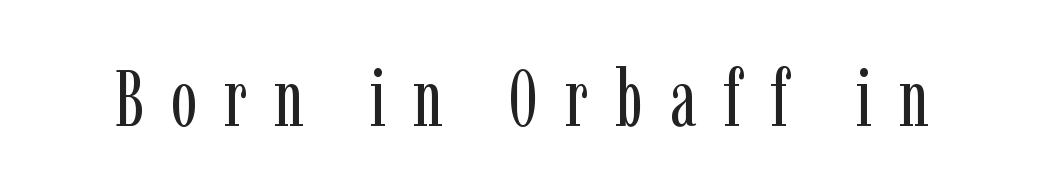
The image shows 79 px regular-weight, condensed serif type, upright; set unusually wide letter spacing (+0.34 em), not underlined; low stroke contrast and a medium x-height.
